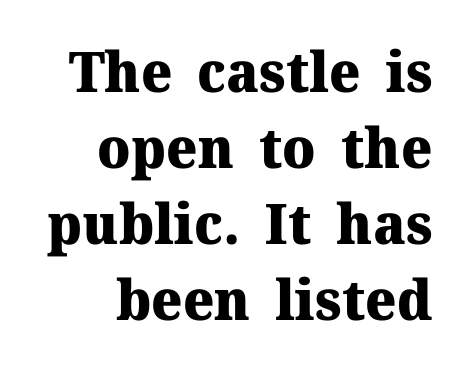
Q: Is the text bold? A: Yes.
Q: Is the text italic (slanted)? A: No, it is upright.
Q: Is the typeface a serif or a sans-serif typeface? A: Serif.
Q: Is the text underlined? A: No.
Q: How is the paragraph aligned? A: Right-aligned.
Q: Is the spacing between letters normal or unusually wide? A: Normal.
Q: Is the spacing between lines tight, normal or loose? A: Normal.
Q: Width (condensed, normal, or wide)? A: Normal.
Q: Stroke contrast? A: Medium.
Q: x-height? A: Medium.
Q: Monospaced? A: No.
